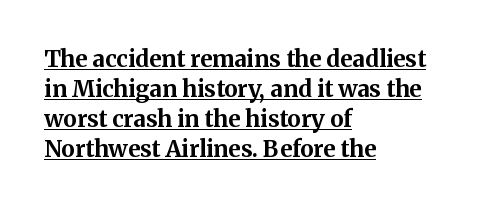
The face used here appears with an underline applied. Is the letter spacing exaggerated? No — it looks like the ordinary default. On the weight axis this lands at bold, roughly 700. One glance says typical: line gaps are just what's usual.
